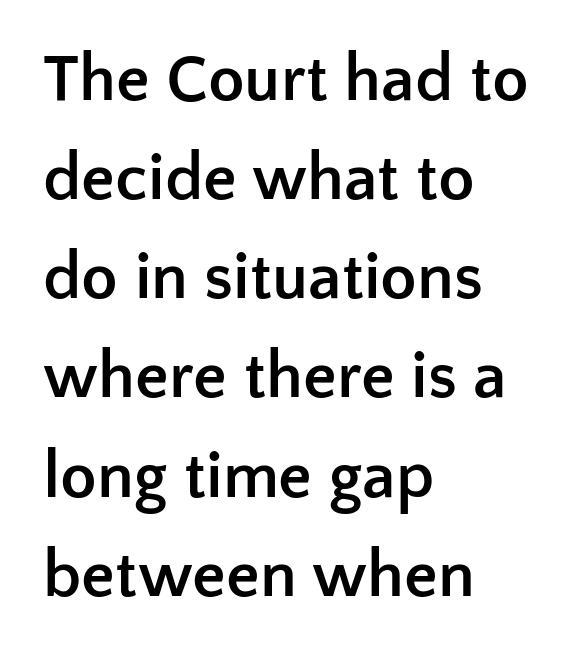
The image shows 67 px semibold sans-serif type, upright; set left-aligned, normal line spacing (1.48x), normal letter spacing, not underlined; low stroke contrast and a medium x-height.
